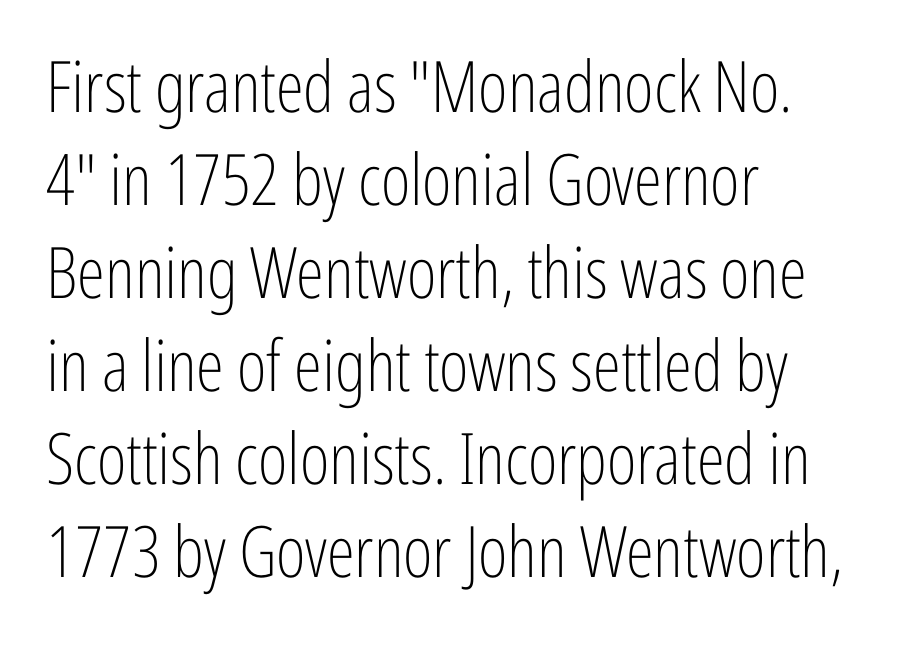
The image shows 71 px light, condensed sans-serif type, upright; set left-aligned, normal line spacing (1.31x), normal letter spacing, not underlined; low stroke contrast and a medium x-height.
